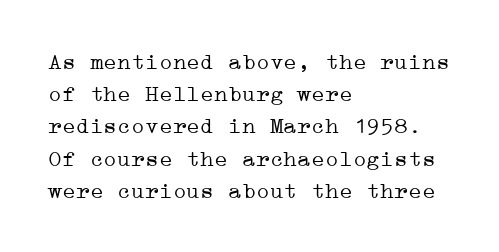
Regarding leading, the lines here are spaced in the standard way. The setting favours the left margin, as ordinary paragraphs usually do. The typeface has the unassuming heft of standard copy or less. The tracking reads as untouched default to a designer's eye. Type without underlining. Vertical strokes here are truly vertical.
